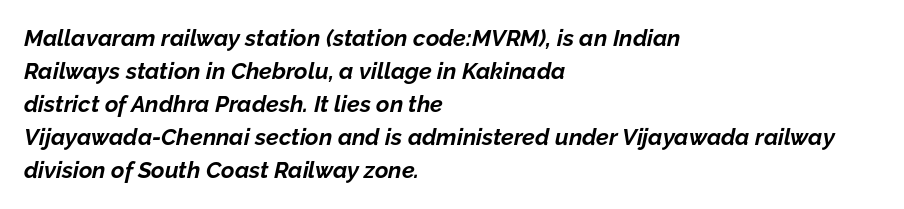
The image shows 23 px bold type, italic (leaning right); set left-aligned, normal line spacing (1.44x), normal letter spacing, not underlined.
